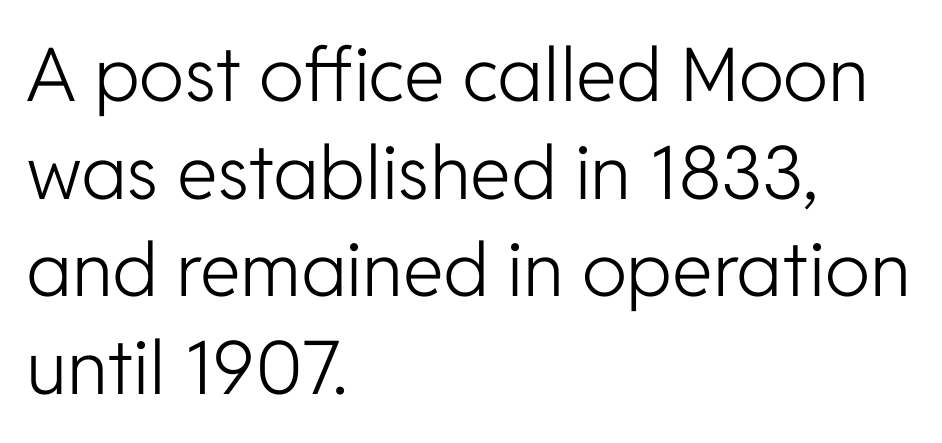
Q: Is the text bold? A: No.
Q: Is the text italic (slanted)? A: No, it is upright.
Q: Is the typeface a serif or a sans-serif typeface? A: Sans-serif.
Q: Is the text underlined? A: No.
Q: How is the paragraph aligned? A: Left-aligned.
Q: Is the spacing between letters normal or unusually wide? A: Normal.
Q: Is the spacing between lines tight, normal or loose? A: Normal.
Q: Width (condensed, normal, or wide)? A: Normal.
Q: Stroke contrast? A: Low.
Q: x-height? A: Medium.
Q: Monospaced? A: No.
